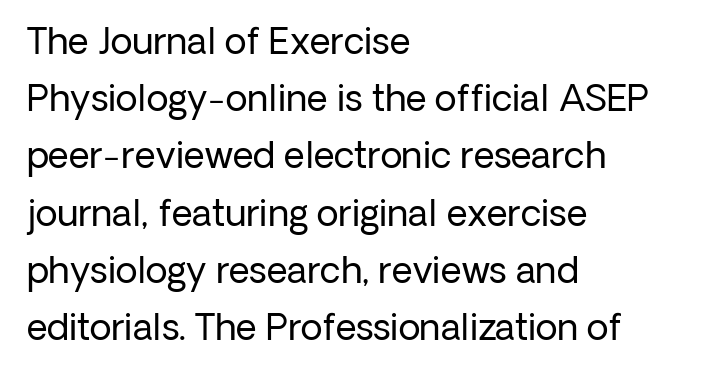
The image shows 36 px regular-weight sans-serif type, upright; set left-aligned, normal line spacing (1.59x), normal letter spacing, not underlined; low stroke contrast and a medium x-height.
